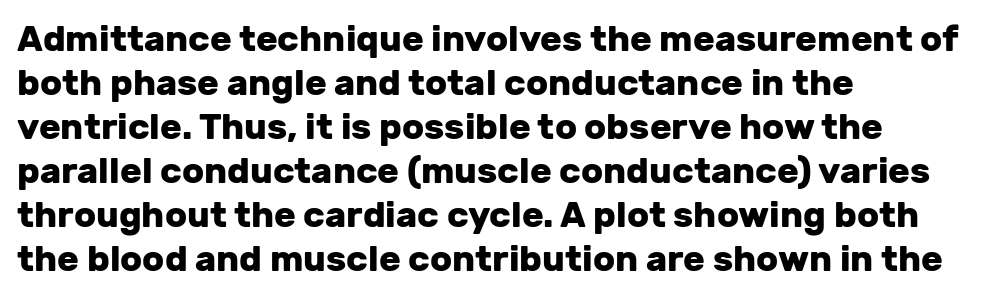
{"serif": "no", "italic": "no", "bold": "yes", "weight": "heavy", "width": "normal", "stroke_contrast": "low", "x_height": "medium", "monospaced": "no", "underline": "no", "align": "left", "line_spacing_ratio": 1.22, "letter_spacing": "normal", "letter_spacing_em": 0.0, "glyph_px": 36}
